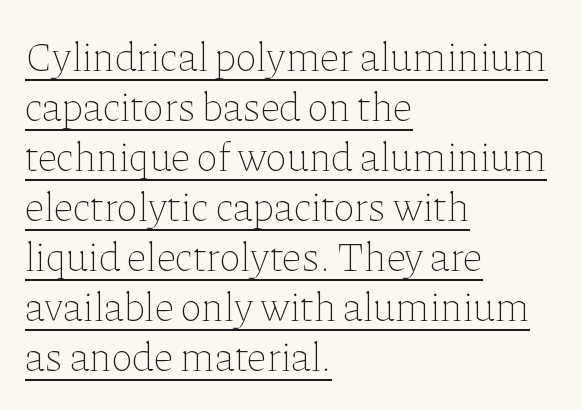
Q: Is the text bold? A: No.
Q: Is the text italic (slanted)? A: No, it is upright.
Q: Is the text underlined? A: Yes.
Q: How is the paragraph aligned? A: Left-aligned.
Q: Is the spacing between letters normal or unusually wide? A: Normal.
Q: Width (condensed, normal, or wide)? A: Normal.
Q: Stroke contrast? A: Low.
Q: x-height? A: Medium.
Q: Monospaced? A: No.
